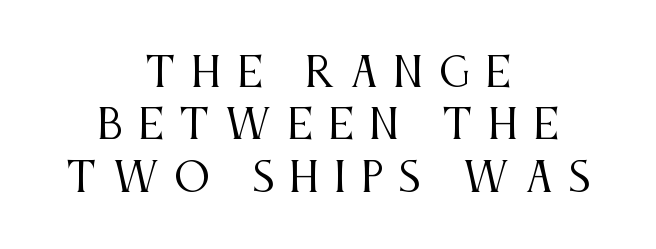
Unlike italic type, these characters show no tilt at all. Does the type have serifs? Yes, each stem ends in a small foot. A normal amount of white space separates one row of letters from the next. The rendering inserts visible extra space after every character.
